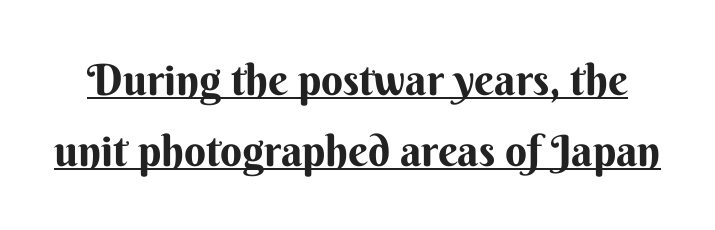
The glyphs in this specimen are sans serif. Students, observe: this is what conventionally led text looks like. The rendered words wear a rule along their underside. The letters advance in unequal steps, a hallmark of proportional type. Look at the tracking — it's just the regular setting, nothing added.
